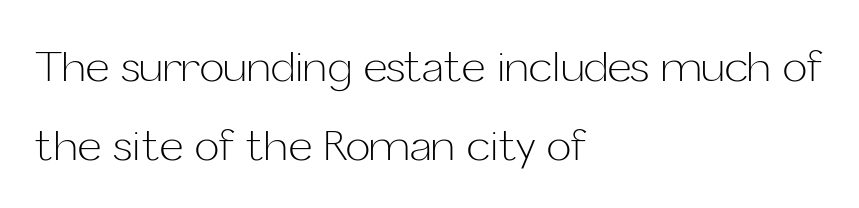
The setting favours the left margin, as ordinary paragraphs usually do. A quiet, ordinary-to-light weight characterises the typeface. In terms of letterspacing, this is plain default setting. Quick note: interline space is abundant.
